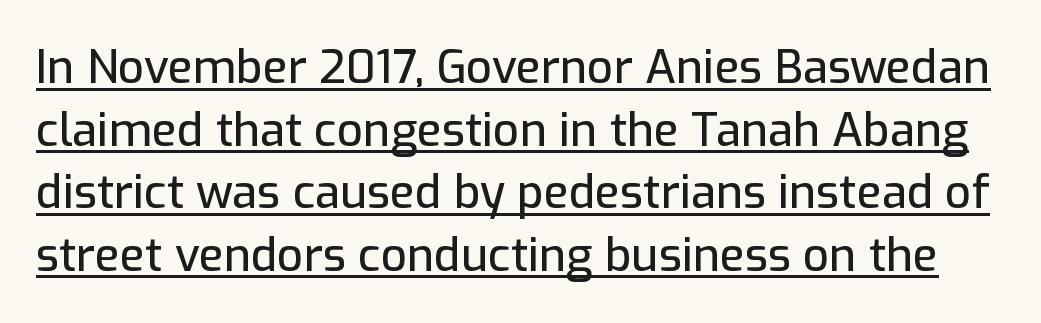
Q: Is the text italic (slanted)? A: No, it is upright.
Q: Is the typeface a serif or a sans-serif typeface? A: Sans-serif.
Q: Is the text underlined? A: Yes.
Q: Is the spacing between letters normal or unusually wide? A: Normal.
Q: Is the spacing between lines tight, normal or loose? A: Normal.
Q: Width (condensed, normal, or wide)? A: Normal.
Q: Stroke contrast? A: Low.
Q: x-height? A: Medium.
Q: Monospaced? A: No.
